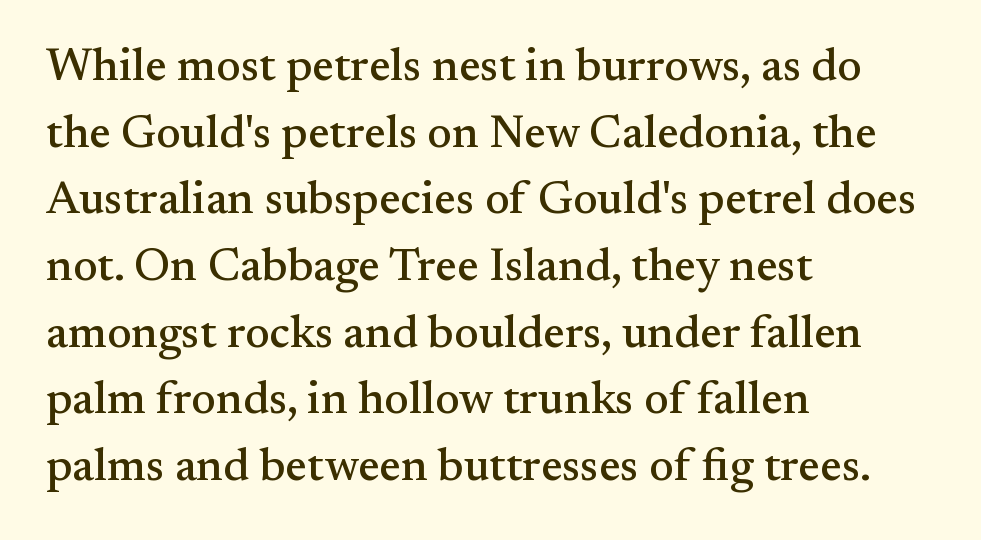
The image shows 46 px serif type, upright; set left-aligned, normal line spacing (1.45x), normal letter spacing, not underlined; medium stroke contrast and a small x-height.
